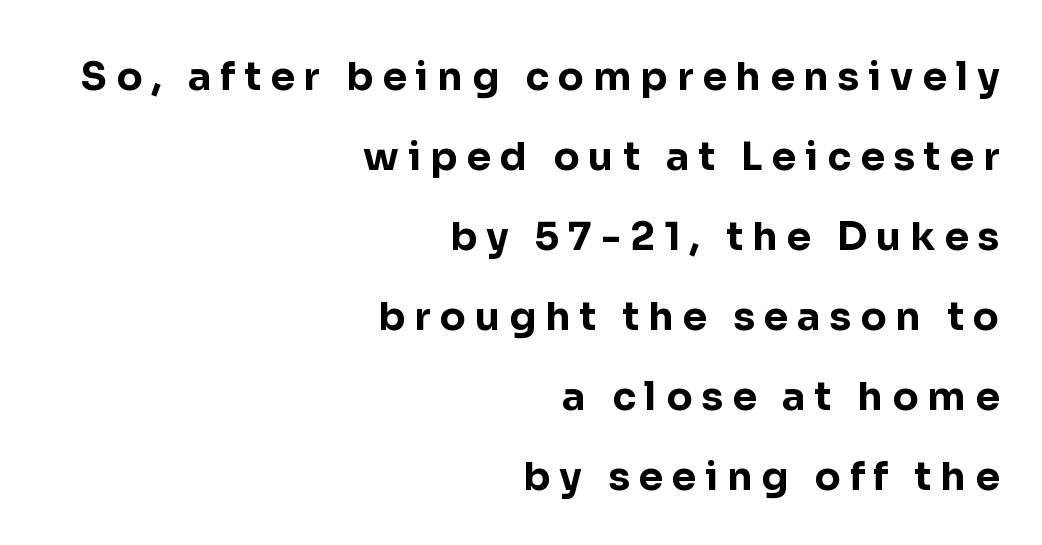
{"serif": "no", "italic": "no", "bold": "yes", "weight": "bold", "width": "normal", "stroke_contrast": "low", "x_height": "medium", "monospaced": "no", "underline": "no", "align": "right", "line_spacing": "loose", "line_spacing_ratio": 2.05, "letter_spacing": "wide", "letter_spacing_em": 0.23, "glyph_px": 39}
